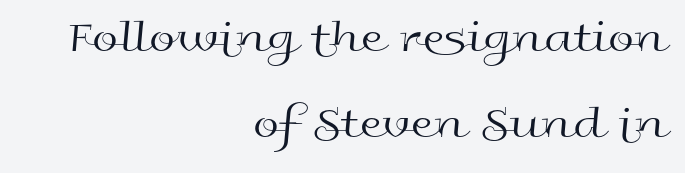
{"serif": "no", "italic": "no", "bold": "no", "weight": "regular", "width": "wide", "x_height": "medium", "monospaced": "no", "underline": "no", "align": "right", "line_spacing_ratio": 1.84, "letter_spacing": "normal", "letter_spacing_em": 0.0, "glyph_px": 47}
